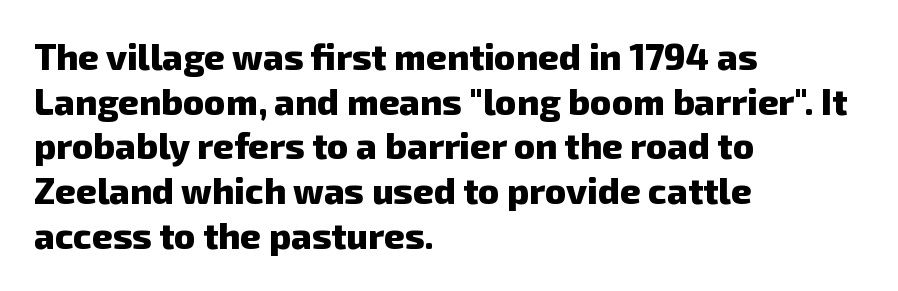
The image shows 36 px heavy sans-serif type; set left-aligned, line spacing 1.24x, normal letter spacing, not underlined; low stroke contrast and a medium x-height.
